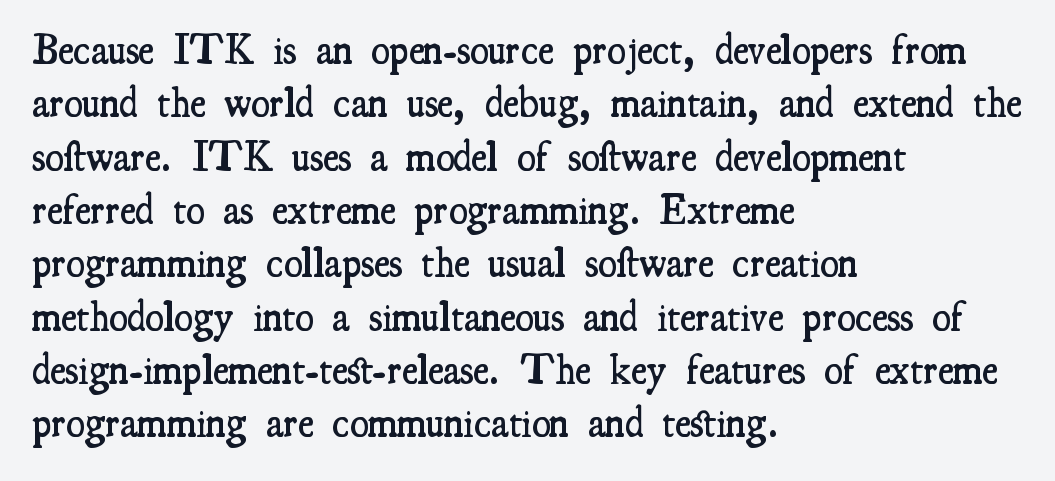
It's the straight-up-and-down kind of type. Varying glyph widths throughout — classic text-font behaviour. Compared with typical paragraphs, the rows here are spaced about the same. The rendering anchors every line to the left-hand side.
